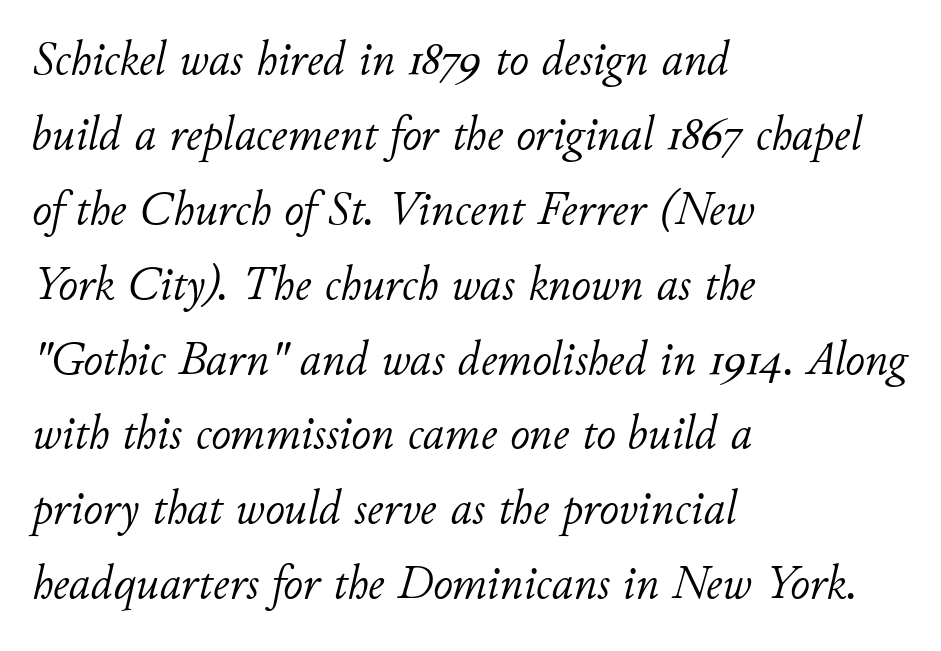
{"italic": "yes", "lean": "right", "slant_degrees": 11, "bold": "no", "weight": "light", "width": "normal", "stroke_contrast": "low", "x_height": "small", "monospaced": "no", "underline": "no", "align": "left", "line_spacing": "normal", "line_spacing_ratio": 1.56, "letter_spacing": "normal", "letter_spacing_em": 0.0, "glyph_px": 48}
